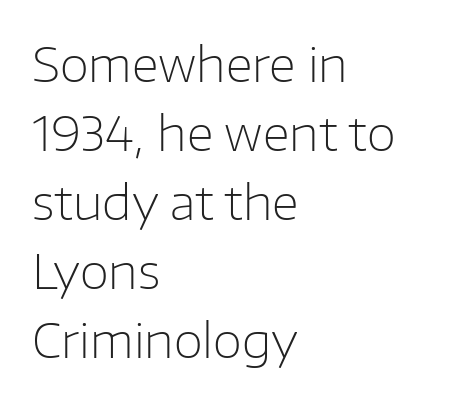
The image shows 48 px light sans-serif type, upright; set left-aligned, normal line spacing (1.44x), normal letter spacing, not underlined; low stroke contrast and a medium x-height.
